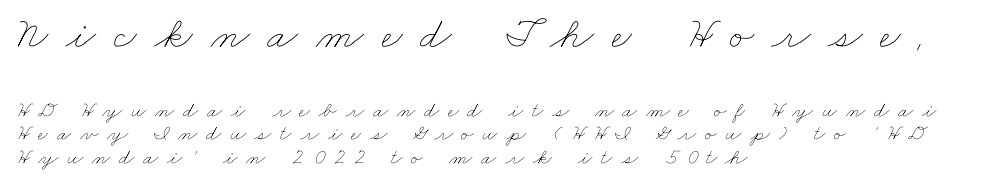
The face used here is proportionally spaced, like ordinary book or web type. Compared with typical body copy, the letter spacing here is much looser. Quick note: interline space is minimal. Scale decreases going downward across the two blocks. Honestly, there is no underline to notice here at all. Weight: in the light-to-regular range.
